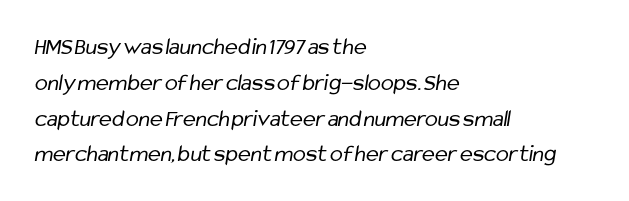
{"bold": "no", "underline": "no", "align": "left", "line_spacing": "normal", "line_spacing_ratio": 1.49, "letter_spacing": "normal", "letter_spacing_em": 0.0, "glyph_px": 24}
